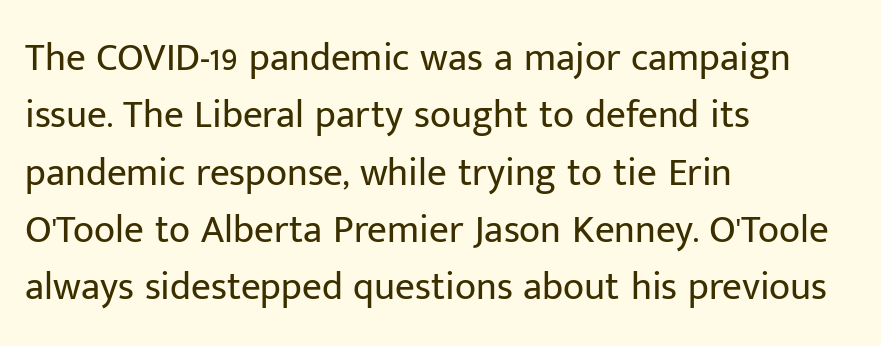
Q: Is the text bold? A: No.
Q: Is the text italic (slanted)? A: No, it is upright.
Q: Is the typeface a serif or a sans-serif typeface? A: Sans-serif.
Q: Is the text underlined? A: No.
Q: How is the paragraph aligned? A: Left-aligned.
Q: Is the spacing between letters normal or unusually wide? A: Normal.
Q: Is the spacing between lines tight, normal or loose? A: Normal.
Q: Width (condensed, normal, or wide)? A: Normal.
Q: Stroke contrast? A: Low.
Q: x-height? A: Medium.
Q: Monospaced? A: No.
